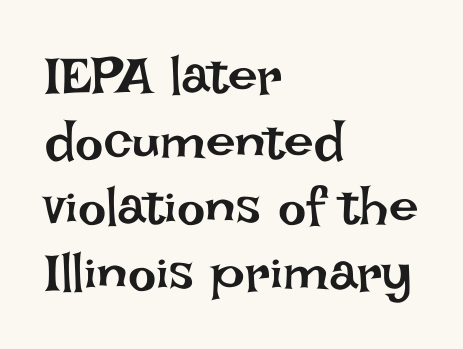
Upright lettering throughout. Here the designer chose a conventional face with non-uniform glyph widths. Each row of text sits above clean, open space. Does the copy run flush right? No — it runs flush left. Compared with typical body copy, the letter spacing here is the same. The font sits on the lighter half of the weight spectrum, regular included.
